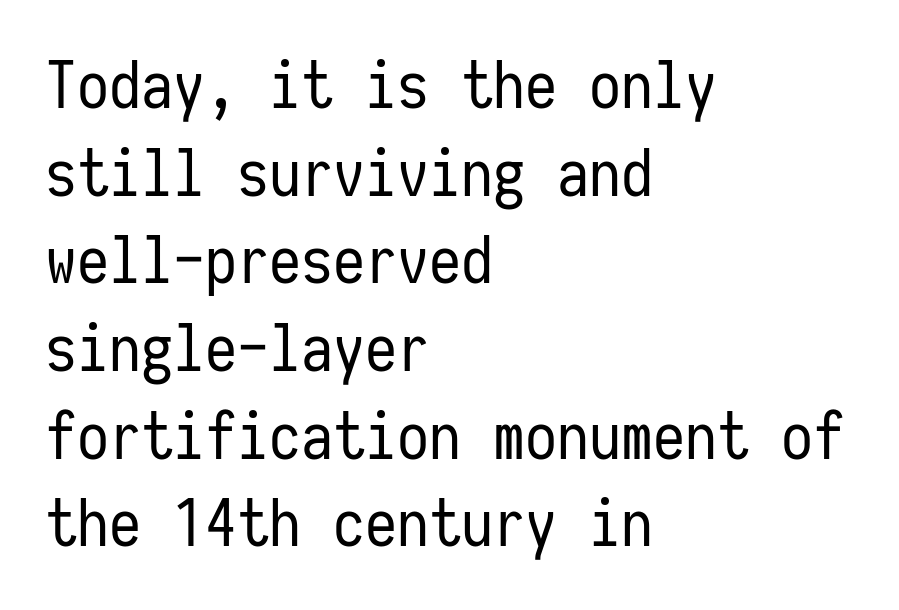
{"serif": "no", "italic": "no", "bold": "no", "weight": "regular", "width": "condensed", "stroke_contrast": "low", "x_height": "medium", "monospaced": "yes", "underline": "no", "align": "left", "line_spacing": "normal", "line_spacing_ratio": 1.37, "letter_spacing": "normal", "letter_spacing_em": 0.0, "glyph_px": 64}
